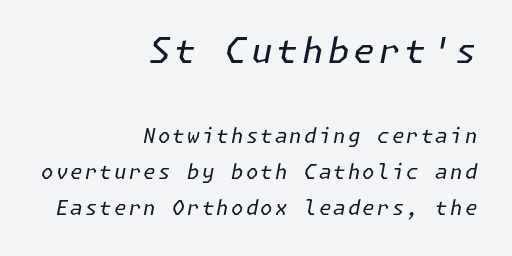
The image shows 35 px regular-weight type, italic (leaning right); set right-aligned, line spacing 1.82x, not underlined; the first (top) block is 1.75x larger; low stroke contrast and a medium x-height.
